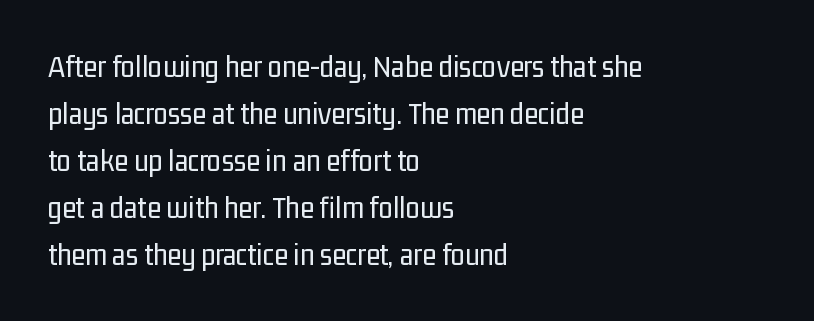
Q: Is the text bold? A: No.
Q: Is the text italic (slanted)? A: No, it is upright.
Q: Is the typeface a serif or a sans-serif typeface? A: Sans-serif.
Q: Is the text underlined? A: No.
Q: How is the paragraph aligned? A: Left-aligned.
Q: Is the spacing between letters normal or unusually wide? A: Normal.
Q: Is the spacing between lines tight, normal or loose? A: Normal.
Q: Width (condensed, normal, or wide)? A: Condensed.
Q: Stroke contrast? A: Low.
Q: x-height? A: Medium.
Q: Monospaced? A: No.
